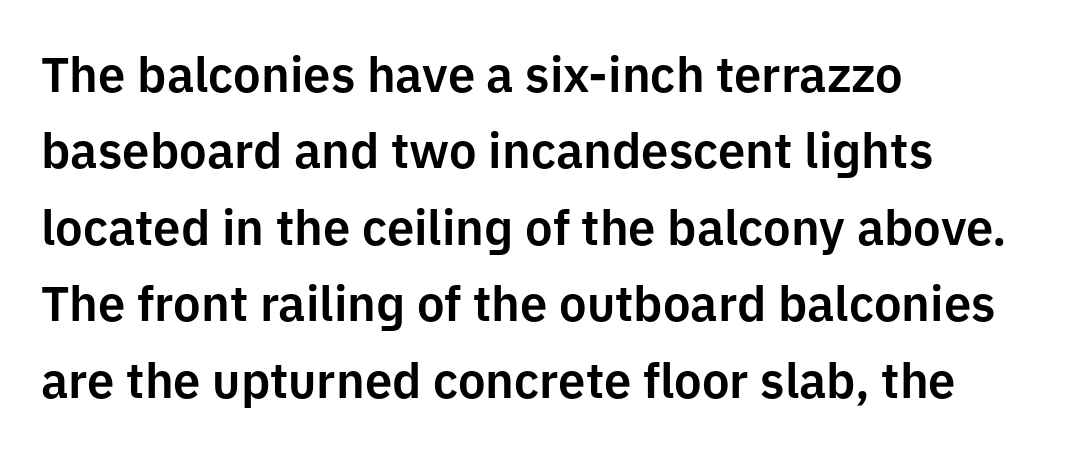
Nope, not italic — everything's standing straight. This sample uses plain, unmodified letter spacing. Do the characters align in a grid? No, the font is proportional. Does the leading feel generous? No, just average. The words here are not underlined.
